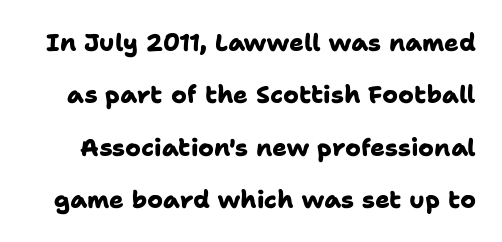
The image shows 24 px bold type; set loose line spacing (2.18x), normal letter spacing, not underlined.
